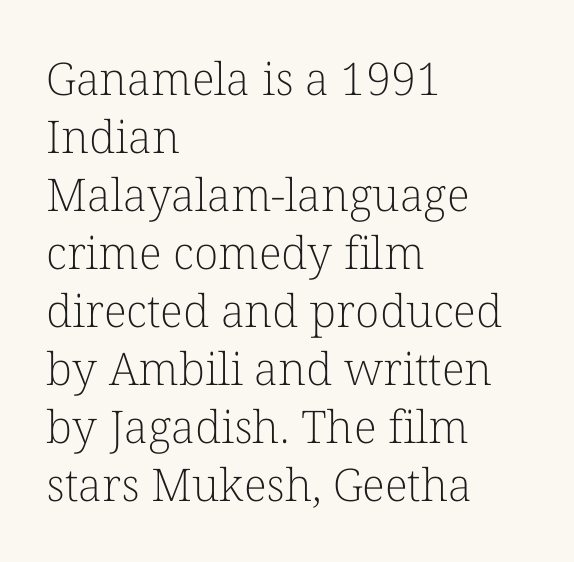
The image shows 45 px light serif type, upright; set left-aligned, normal line spacing (1.29x), normal letter spacing, not underlined; low stroke contrast and a medium x-height.
